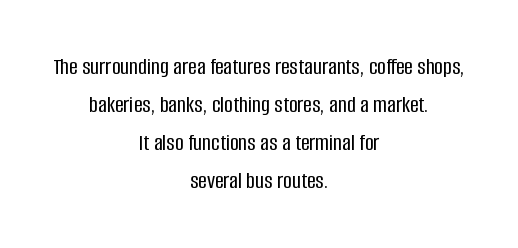
{"italic": "no", "underline": "no", "align": "center", "line_spacing": "normal", "line_spacing_ratio": 1.58, "letter_spacing": "normal", "letter_spacing_em": 0.0, "glyph_px": 24}
